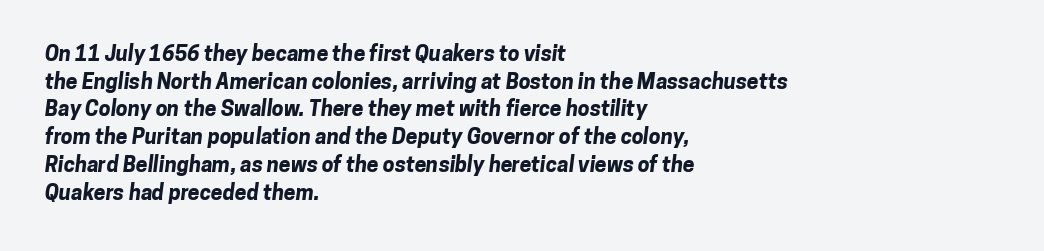
Summary of vertical rhythm: regular, with standard interline spacing. The tracking reads as untouched default to a designer's eye. The baseline area is clear. I'd describe the lettering as bold — thick and assertive. Short and long lines alike share a common starting point at left.
